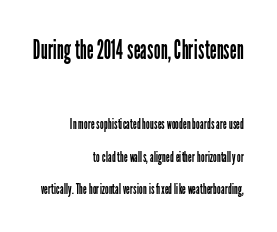
Q: Is the text bold? A: No.
Q: Is the text italic (slanted)? A: No, it is upright.
Q: Is the text underlined? A: No.
Q: How is the paragraph aligned? A: Right-aligned.
Q: Is the spacing between letters normal or unusually wide? A: Normal.
Q: Is the spacing between lines tight, normal or loose? A: Loose.
Q: Which block of text is set in a larger size, the first (top) or the second (bottom)? A: The first (top) one.
